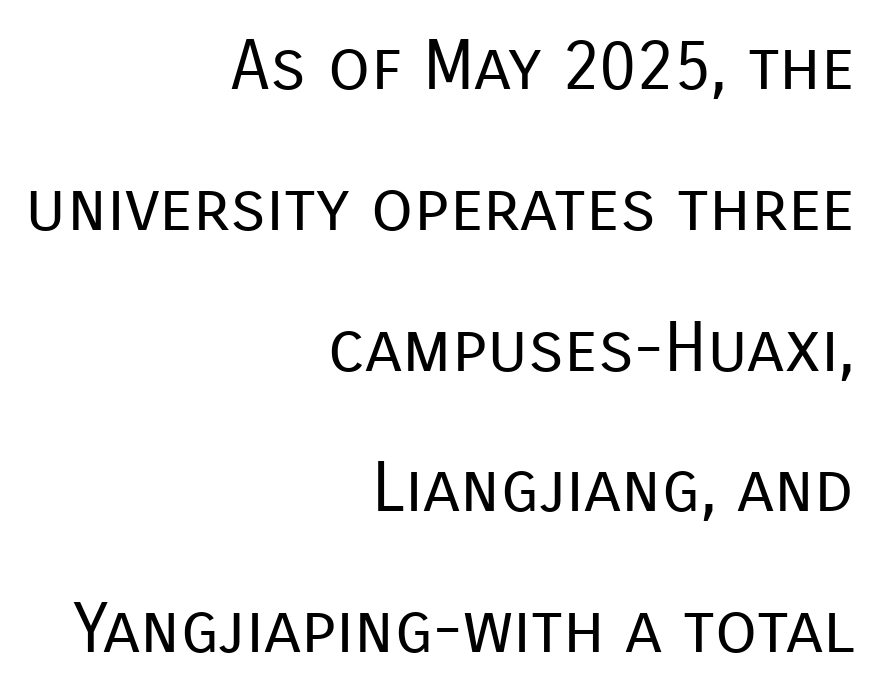
Q: Is the text bold? A: No.
Q: Is the text italic (slanted)? A: No, it is upright.
Q: Is the typeface a serif or a sans-serif typeface? A: Sans-serif.
Q: Is the text underlined? A: No.
Q: How is the paragraph aligned? A: Right-aligned.
Q: Is the spacing between letters normal or unusually wide? A: Normal.
Q: Is the spacing between lines tight, normal or loose? A: Loose.
Q: Width (condensed, normal, or wide)? A: Normal.
Q: Stroke contrast? A: Low.
Q: x-height? A: Medium.
Q: Monospaced? A: No.
